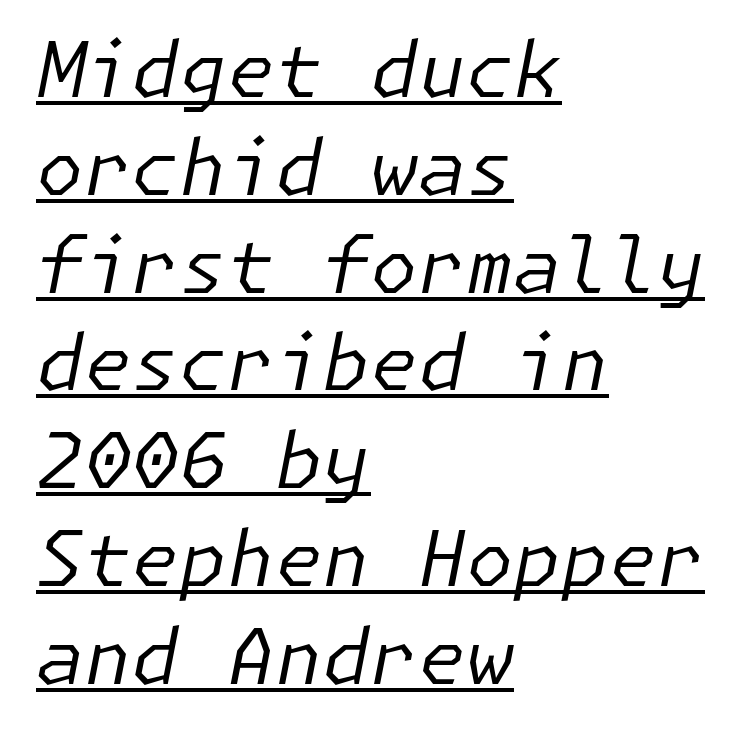
The lettering is marked with a stroke running underneath it. Casual observation: everything's shoved over to the left. The rows are spaced the way most documents space them. A typesetter would call this zero additional tracking. Weight class: somewhere from thin through regular. It's the slanting kind of type.
